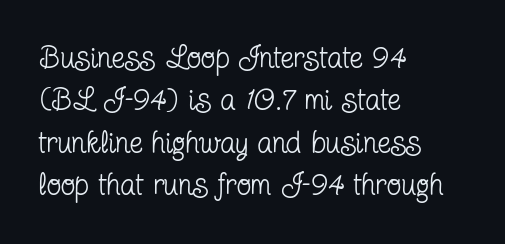
{"serif": "yes", "italic": "no", "bold": "no", "weight": "regular", "width": "condensed", "stroke_contrast": "low", "x_height": "medium", "monospaced": "no", "underline": "no", "align": "left", "line_spacing": "normal", "line_spacing_ratio": 1.41, "letter_spacing": "normal", "letter_spacing_em": 0.0, "glyph_px": 30}
